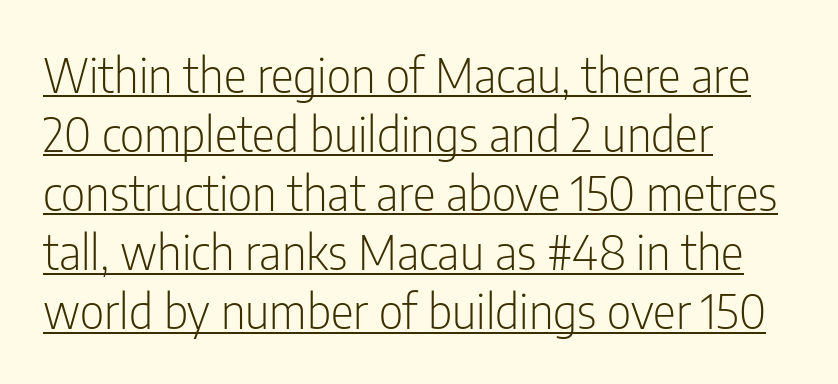
Q: Is the text bold? A: No.
Q: Is the text italic (slanted)? A: No, it is upright.
Q: Is the typeface a serif or a sans-serif typeface? A: Sans-serif.
Q: Is the text underlined? A: Yes.
Q: How is the paragraph aligned? A: Left-aligned.
Q: Is the spacing between letters normal or unusually wide? A: Normal.
Q: Width (condensed, normal, or wide)? A: Condensed.
Q: Stroke contrast? A: Low.
Q: x-height? A: Medium.
Q: Monospaced? A: No.
